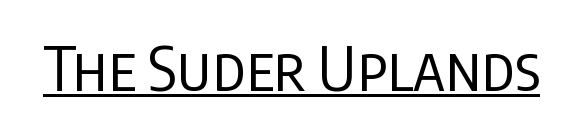
Q: Is the text bold? A: No.
Q: Is the text italic (slanted)? A: No, it is upright.
Q: Is the typeface a serif or a sans-serif typeface? A: Sans-serif.
Q: Is the text underlined? A: Yes.
Q: Is the spacing between letters normal or unusually wide? A: Normal.
Q: Width (condensed, normal, or wide)? A: Condensed.
Q: Stroke contrast? A: Low.
Q: x-height? A: Large.
Q: Monospaced? A: No.
